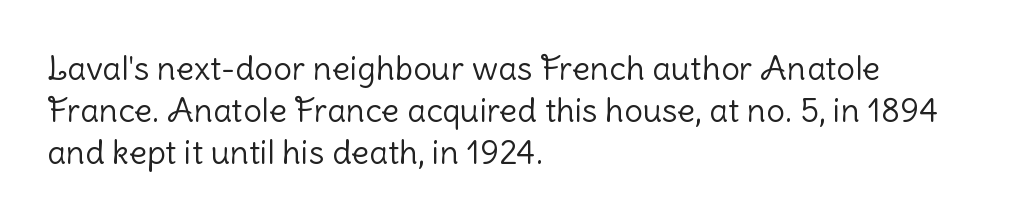
The image shows 33 px light sans-serif type, upright; set left-aligned, normal line spacing (1.27x), normal letter spacing, not underlined; low stroke contrast and a medium x-height.
